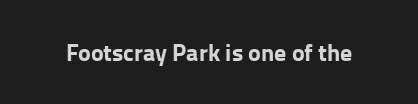
The image shows 24 px bold type, upright; set normal letter spacing, not underlined.
